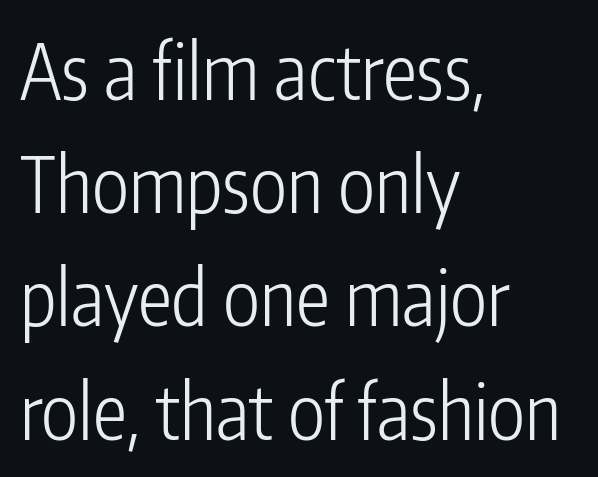
Q: Is the text bold? A: No.
Q: Is the text italic (slanted)? A: No, it is upright.
Q: Is the typeface a serif or a sans-serif typeface? A: Sans-serif.
Q: Is the text underlined? A: No.
Q: How is the paragraph aligned? A: Left-aligned.
Q: Is the spacing between letters normal or unusually wide? A: Normal.
Q: Is the spacing between lines tight, normal or loose? A: Normal.
Q: Width (condensed, normal, or wide)? A: Condensed.
Q: Stroke contrast? A: Low.
Q: x-height? A: Medium.
Q: Monospaced? A: No.
